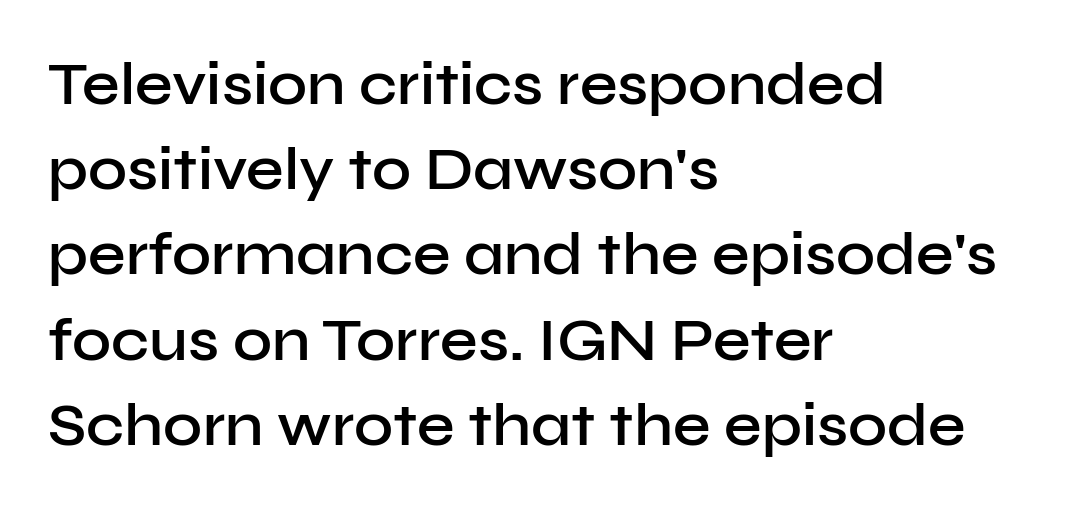
{"serif": "no", "italic": "no", "bold": "semi", "weight": "semibold", "width": "normal", "stroke_contrast": "low", "x_height": "medium", "monospaced": "no", "underline": "no", "align": "left", "line_spacing": "normal", "line_spacing_ratio": 1.42, "letter_spacing": "normal", "letter_spacing_em": 0.0, "glyph_px": 60}
